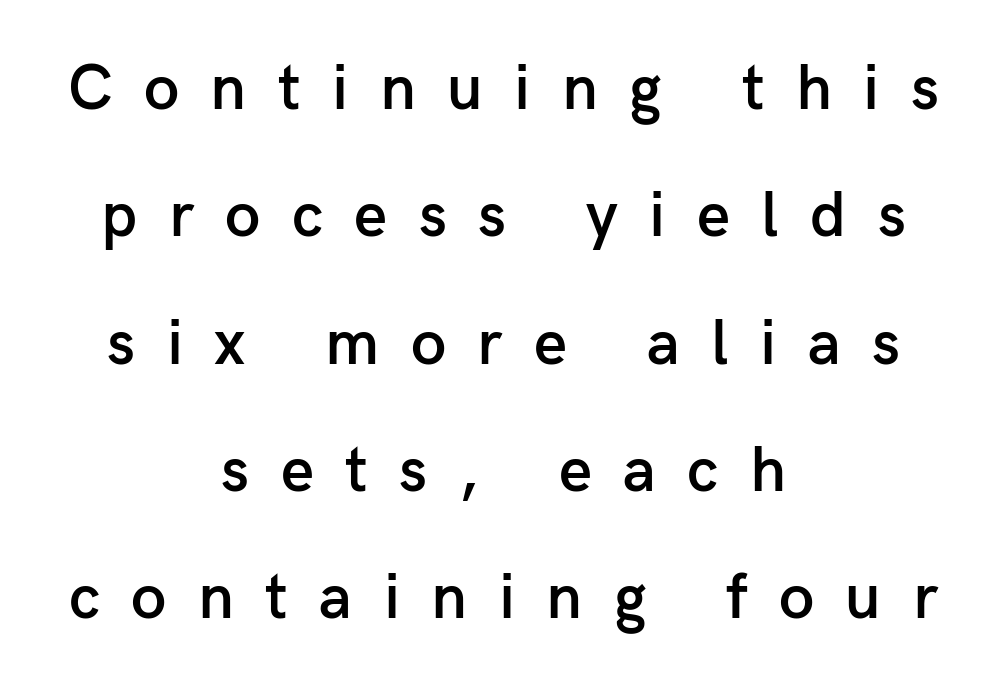
Q: Is the text bold? A: Semi-bold.
Q: Is the text italic (slanted)? A: No, it is upright.
Q: Is the typeface a serif or a sans-serif typeface? A: Sans-serif.
Q: Is the text underlined? A: No.
Q: How is the paragraph aligned? A: Centered.
Q: Is the spacing between letters normal or unusually wide? A: Unusually wide.
Q: Is the spacing between lines tight, normal or loose? A: Loose.
Q: Width (condensed, normal, or wide)? A: Normal.
Q: Stroke contrast? A: Low.
Q: x-height? A: Medium.
Q: Monospaced? A: No.
